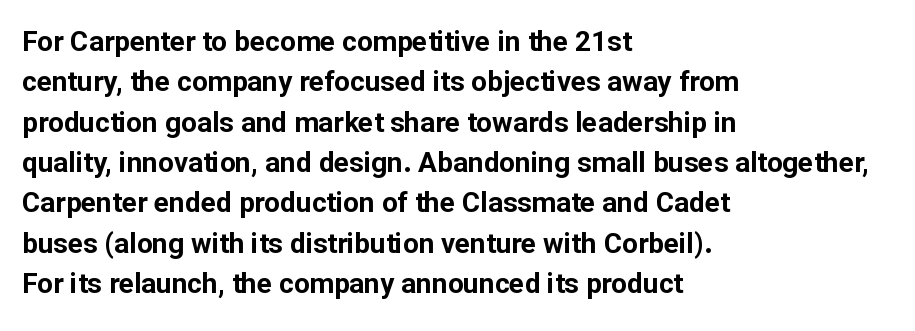
Q: Is the text bold? A: Yes.
Q: Is the text italic (slanted)? A: No, it is upright.
Q: Is the typeface a serif or a sans-serif typeface? A: Sans-serif.
Q: Is the text underlined? A: No.
Q: How is the paragraph aligned? A: Left-aligned.
Q: Is the spacing between letters normal or unusually wide? A: Normal.
Q: Is the spacing between lines tight, normal or loose? A: Normal.
Q: Width (condensed, normal, or wide)? A: Normal.
Q: Stroke contrast? A: Low.
Q: x-height? A: Medium.
Q: Monospaced? A: No.
